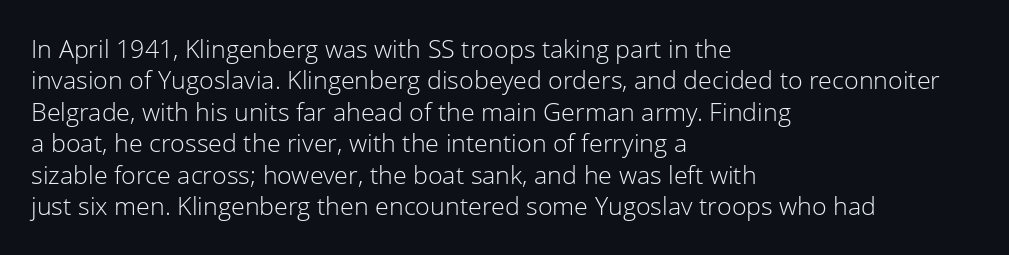
Q: Is the text bold? A: No.
Q: Is the text italic (slanted)? A: No, it is upright.
Q: Is the text underlined? A: No.
Q: How is the paragraph aligned? A: Left-aligned.
Q: Is the spacing between letters normal or unusually wide? A: Normal.
Q: Is the spacing between lines tight, normal or loose? A: Normal.
